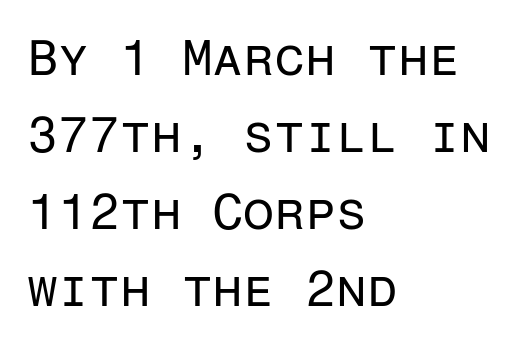
{"serif": "no", "italic": "no", "bold": "no", "weight": "regular", "width": "normal", "stroke_contrast": "low", "x_height": "medium", "monospaced": "yes", "underline": "no", "align": "left", "line_spacing": "normal", "line_spacing_ratio": 1.54, "letter_spacing": "normal", "letter_spacing_em": 0.0, "glyph_px": 50}
